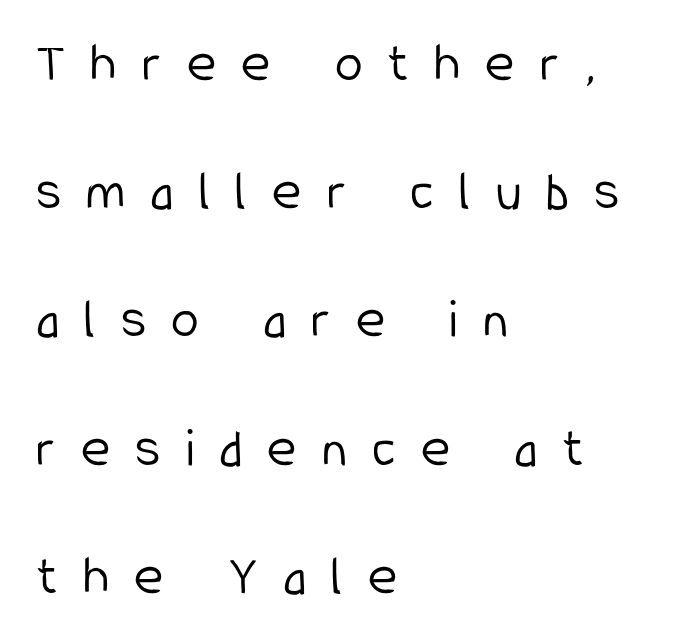
Q: Is the text bold? A: No.
Q: Is the text italic (slanted)? A: No, it is upright.
Q: Is the typeface a serif or a sans-serif typeface? A: Sans-serif.
Q: Is the text underlined? A: No.
Q: How is the paragraph aligned? A: Left-aligned.
Q: Is the spacing between letters normal or unusually wide? A: Unusually wide.
Q: Is the spacing between lines tight, normal or loose? A: Loose.
Q: Width (condensed, normal, or wide)? A: Condensed.
Q: Stroke contrast? A: Low.
Q: x-height? A: Medium.
Q: Monospaced? A: No.
